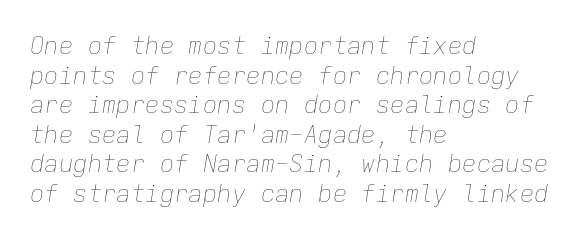
Does extra space separate the letters? No, they use regular spacing. This sample is left-justified, so line endings fall wherever the words run out. This is not heavy type; no bold has been used. Is the type slanted? Yes — the strokes lean at a clear angle. Glance below the letters and you will spot only blank space.
